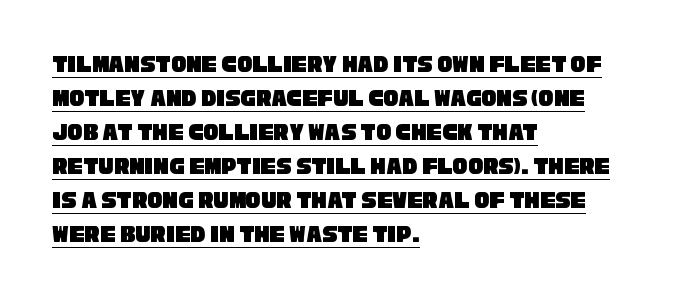
The letterforms sit shoulder to shoulder at normal distance. Caption: multi-line text, flush left, ragged right. These lines sit exactly where default settings would place them. Glance below the letters and you will spot a drawn line.
